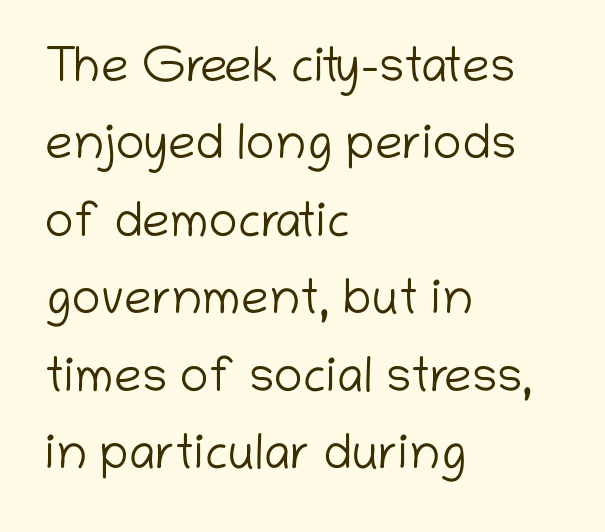
Nothing unusual about the tracking: characters are spaced as the font intends. Posture: straight, roman, zero tilt. Proportional: the letters do not fall into vertical columns. Observe the absence of serifs on each vertical stroke in this sample. The area under the type is left untouched.
